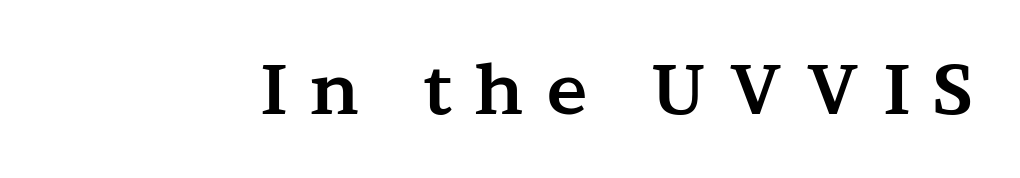
{"serif": "yes", "italic": "no", "bold": "yes", "weight": "bold", "width": "wide", "stroke_contrast": "medium", "x_height": "medium", "monospaced": "no", "underline": "no", "letter_spacing": "wide", "letter_spacing_em": 0.33, "glyph_px": 68}
